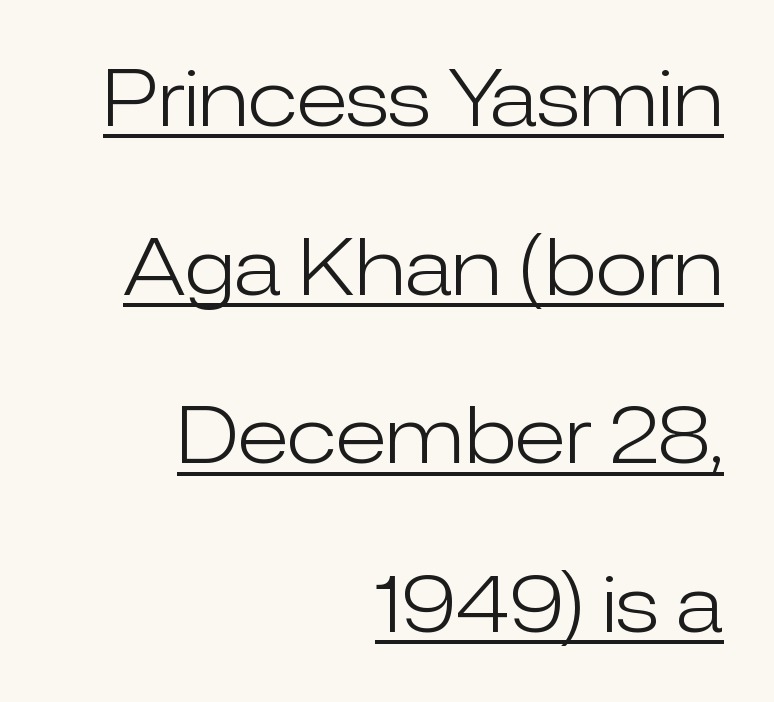
Q: Is the text bold? A: No.
Q: Is the text italic (slanted)? A: No, it is upright.
Q: Is the typeface a serif or a sans-serif typeface? A: Sans-serif.
Q: Is the text underlined? A: Yes.
Q: How is the paragraph aligned? A: Right-aligned.
Q: Is the spacing between letters normal or unusually wide? A: Normal.
Q: Is the spacing between lines tight, normal or loose? A: Loose.
Q: Width (condensed, normal, or wide)? A: Normal.
Q: Stroke contrast? A: Low.
Q: x-height? A: Medium.
Q: Monospaced? A: No.
